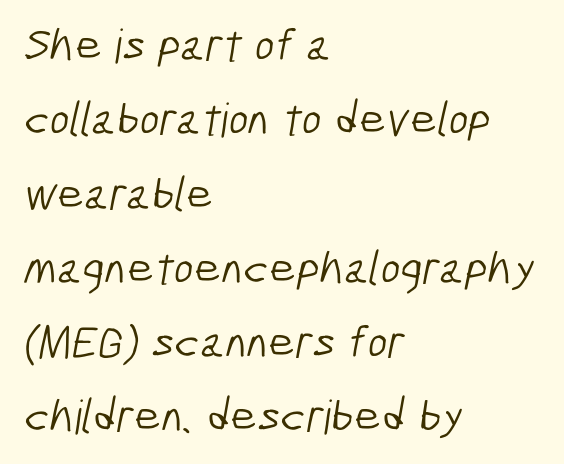
Here the designer chose a conventional face with non-uniform glyph widths. Unlike a traditional serif, this face leaves its strokes unadorned. The space between consecutive lines is moderate. The passage shown is not bold in any degree. Any mark beneath the type? The region is blank.
